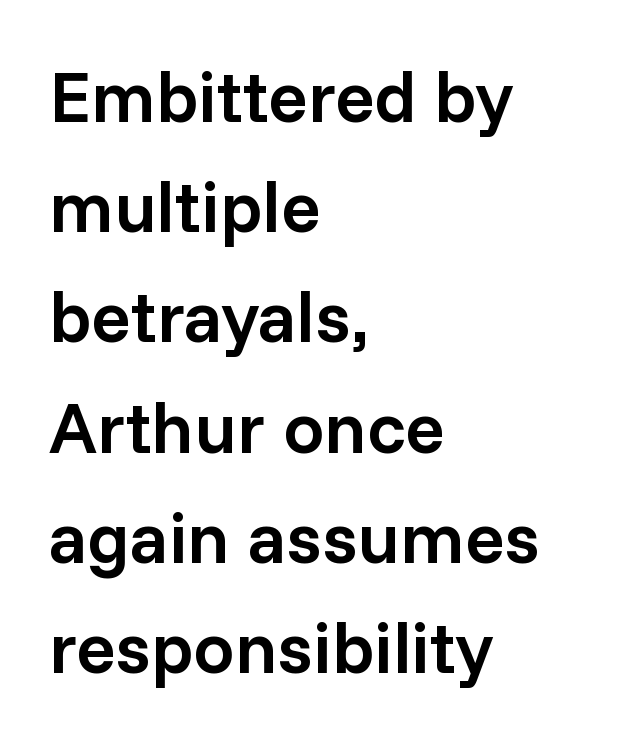
A typesetter would call this leading conventional body-copy spacing. This is moderately heavy type, rendered in semibold. Observe the absence of serifs on each vertical stroke in this sample. The rendering anchors every line to the left-hand side. Glance below the letters and you will spot only blank space. The horizontal fit of the characters is conventional and even.
